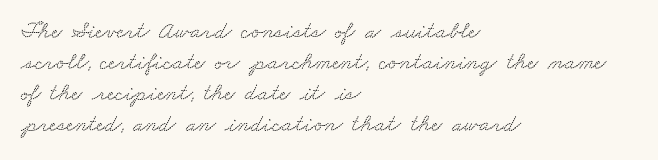
{"underline": "no", "align": "left", "line_spacing": "normal", "line_spacing_ratio": 1.29, "letter_spacing": "normal", "letter_spacing_em": 0.0, "glyph_px": 24}
